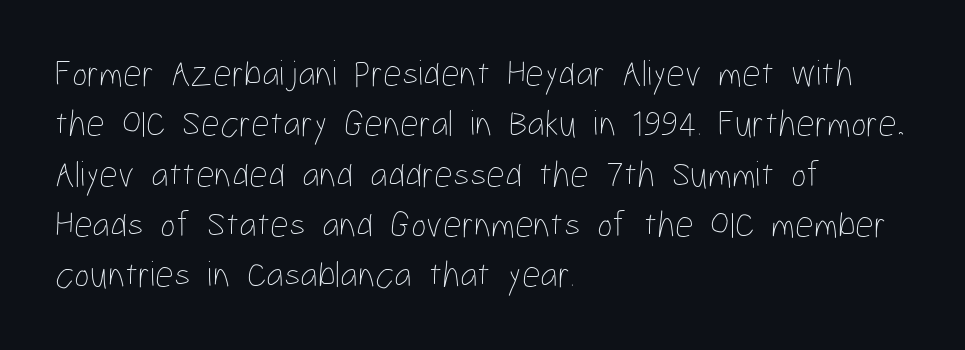
Q: Is the text bold? A: No.
Q: Is the text italic (slanted)? A: No, it is upright.
Q: Is the text underlined? A: No.
Q: How is the paragraph aligned? A: Left-aligned.
Q: Is the spacing between letters normal or unusually wide? A: Normal.
Q: Is the spacing between lines tight, normal or loose? A: Normal.
Q: Width (condensed, normal, or wide)? A: Condensed.
Q: Stroke contrast? A: Low.
Q: x-height? A: Medium.
Q: Monospaced? A: No.
